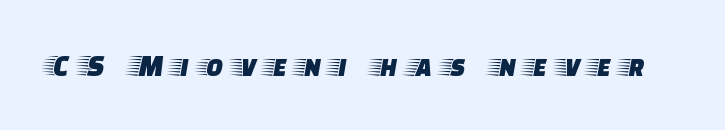
Q: Is the text italic (slanted)? A: Yes.
Q: Is the typeface a serif or a sans-serif typeface? A: Serif.
Q: Is the text underlined? A: No.
Q: Is the spacing between letters normal or unusually wide? A: Unusually wide.
Q: Width (condensed, normal, or wide)? A: Wide.
Q: Stroke contrast? A: Low.
Q: x-height? A: Large.
Q: Monospaced? A: No.
